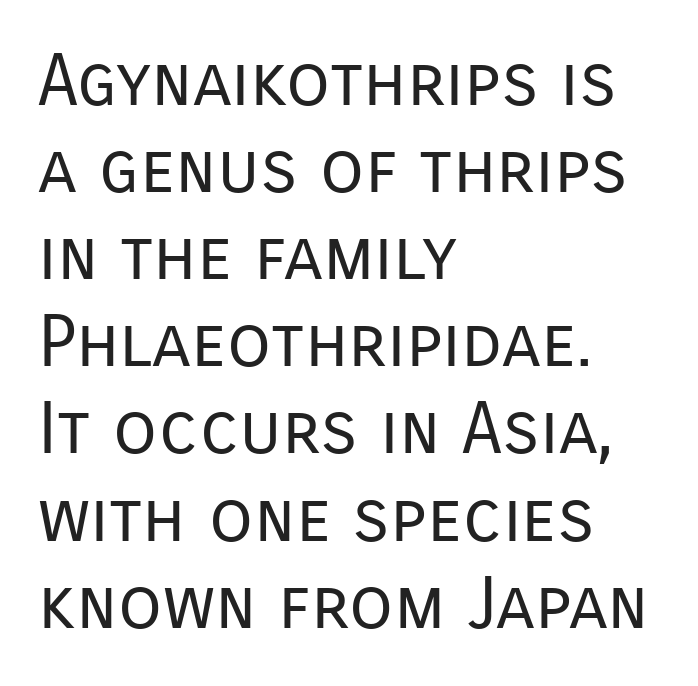
{"serif": "no", "italic": "no", "bold": "no", "weight": "regular", "width": "normal", "stroke_contrast": "low", "x_height": "medium", "monospaced": "no", "underline": "no", "align": "left", "line_spacing_ratio": 1.21, "letter_spacing": "normal", "letter_spacing_em": 0.0, "glyph_px": 72}
